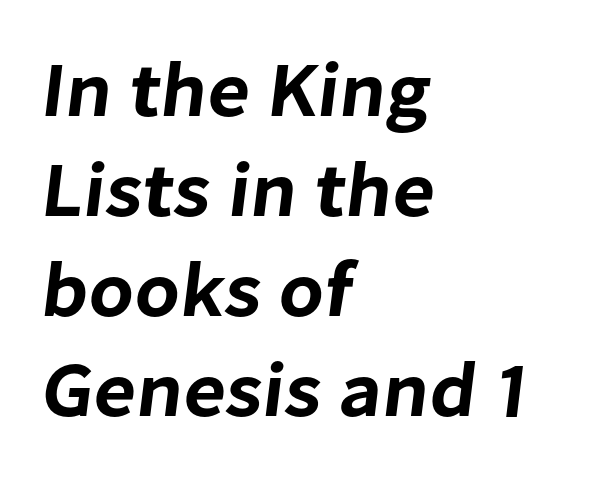
{"serif": "no", "width": "normal", "stroke_contrast": "low", "x_height": "medium", "monospaced": "no", "underline": "no", "align": "left", "line_spacing": "normal", "line_spacing_ratio": 1.28, "letter_spacing": "normal", "letter_spacing_em": 0.0, "glyph_px": 78}
